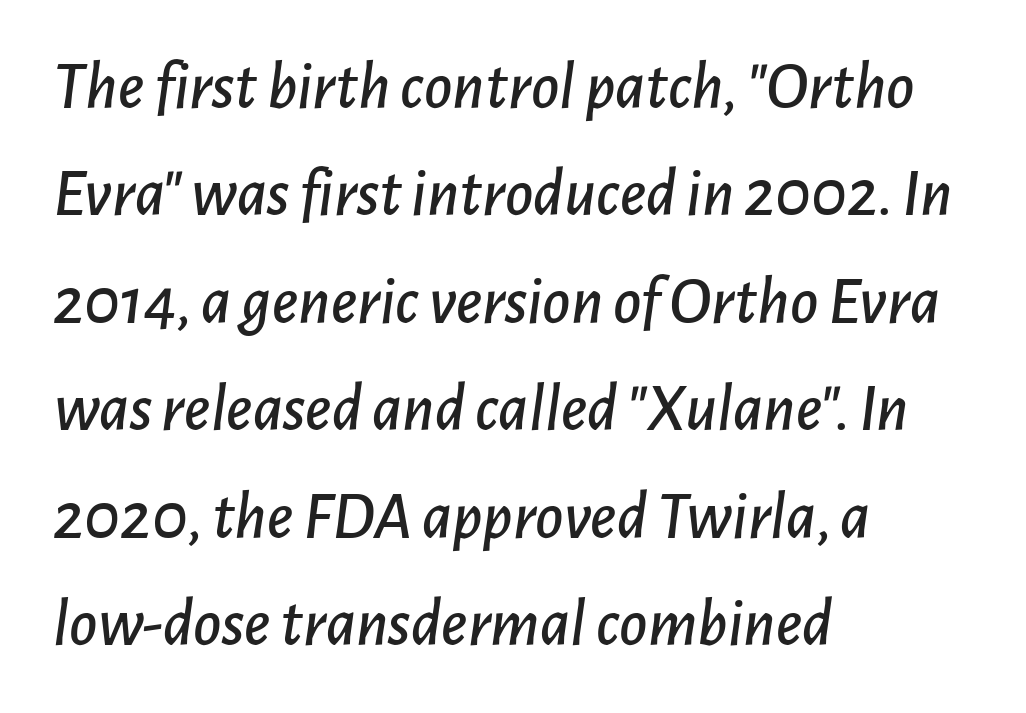
Q: Is the text italic (slanted)? A: Yes, it leans right by about 7 degrees.
Q: Is the text underlined? A: No.
Q: How is the paragraph aligned? A: Left-aligned.
Q: Is the spacing between letters normal or unusually wide? A: Normal.
Q: Is the spacing between lines tight, normal or loose? A: Normal.
Q: Width (condensed, normal, or wide)? A: Normal.
Q: Stroke contrast? A: Low.
Q: x-height? A: Medium.
Q: Monospaced? A: No.
